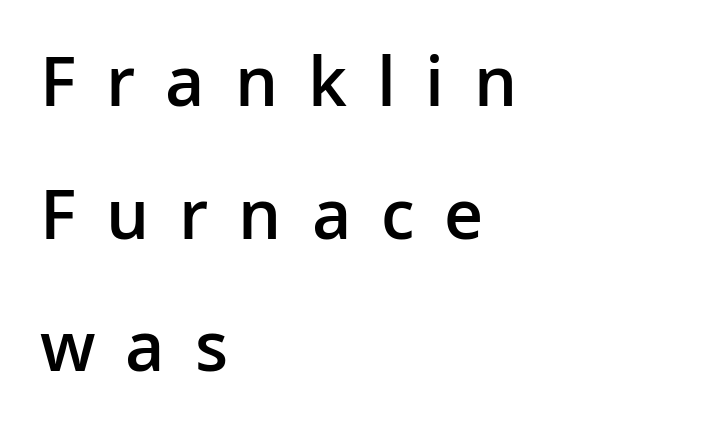
Q: Is the text bold? A: Semi-bold.
Q: Is the text italic (slanted)? A: No, it is upright.
Q: Is the typeface a serif or a sans-serif typeface? A: Sans-serif.
Q: Is the text underlined? A: No.
Q: How is the paragraph aligned? A: Left-aligned.
Q: Is the spacing between letters normal or unusually wide? A: Unusually wide.
Q: Is the spacing between lines tight, normal or loose? A: Loose.
Q: Width (condensed, normal, or wide)? A: Normal.
Q: Stroke contrast? A: Low.
Q: x-height? A: Medium.
Q: Monospaced? A: No.
